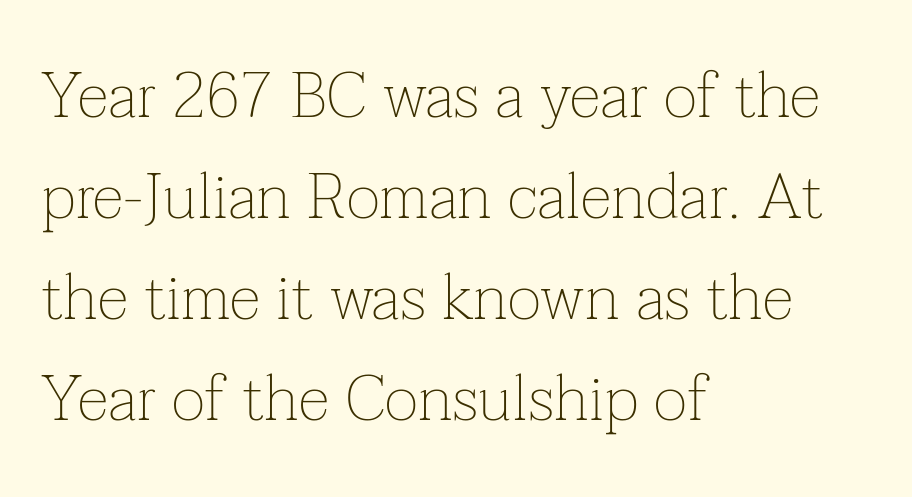
Here the designer chose a conventional face with non-uniform glyph widths. These lines sit exactly where default settings would place them. Stems here are at most as thick as an everyday book face. Default kerning and tracking; the words read as compact shapes. The typesetter chose a ragged-right arrangement here. The passage shown is not underscored anywhere.
